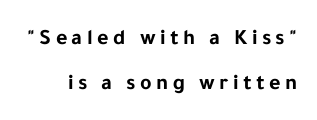
{"italic": "no", "bold": "yes", "underline": "no", "line_spacing": "loose", "line_spacing_ratio": 2.05, "letter_spacing": "wide", "letter_spacing_em": 0.2, "glyph_px": 22}
